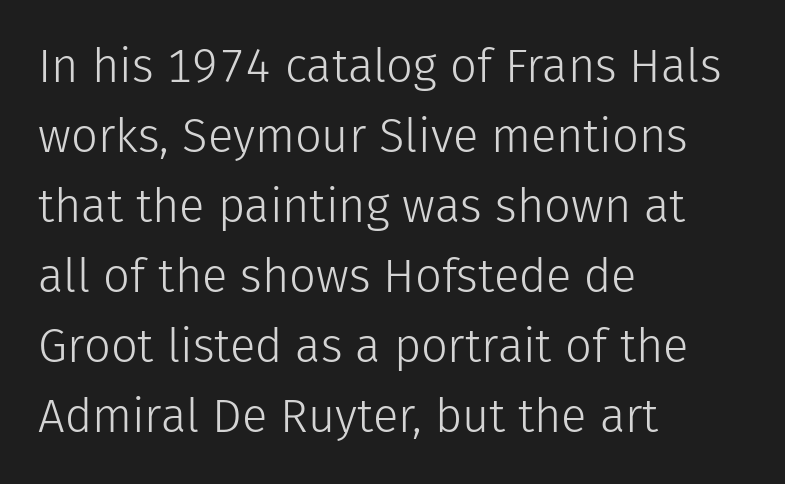
Regarding leading, the lines here are spaced in the standard way. Letterform terminals end flat and unadorned throughout the passage. Every character sits straight up, as roman type does. The rendering uses natural spacing where letterforms have individual widths.
